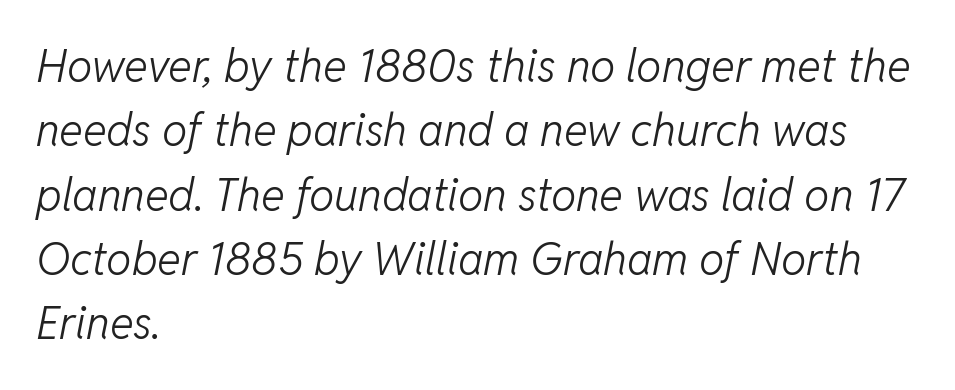
Q: Is the text bold? A: No.
Q: Is the text italic (slanted)? A: Yes, it leans right by about 11 degrees.
Q: Is the text underlined? A: No.
Q: How is the paragraph aligned? A: Left-aligned.
Q: Is the spacing between letters normal or unusually wide? A: Normal.
Q: Is the spacing between lines tight, normal or loose? A: Normal.
Q: Width (condensed, normal, or wide)? A: Normal.
Q: Stroke contrast? A: Low.
Q: x-height? A: Medium.
Q: Monospaced? A: No.
